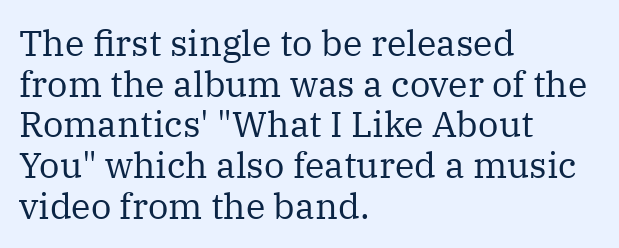
Q: Is the text bold? A: No.
Q: Is the text italic (slanted)? A: No, it is upright.
Q: Is the typeface a serif or a sans-serif typeface? A: Serif.
Q: Is the text underlined? A: No.
Q: How is the paragraph aligned? A: Left-aligned.
Q: Is the spacing between letters normal or unusually wide? A: Normal.
Q: Is the spacing between lines tight, normal or loose? A: Tight.
Q: Width (condensed, normal, or wide)? A: Normal.
Q: Stroke contrast? A: Medium.
Q: x-height? A: Medium.
Q: Monospaced? A: No.
